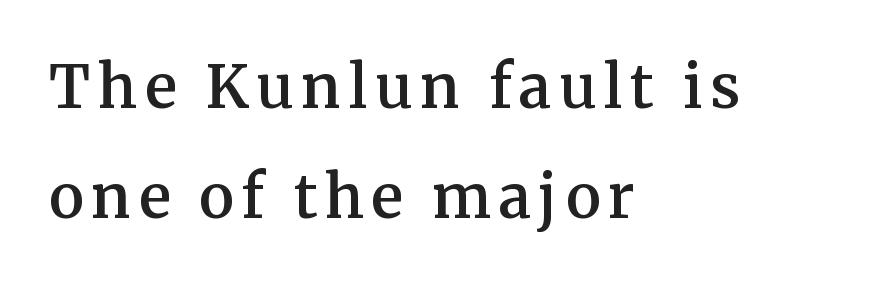
The image shows 59 px semibold serif type, upright; set left-aligned, line spacing 1.87x, not underlined; medium stroke contrast and a medium x-height.
